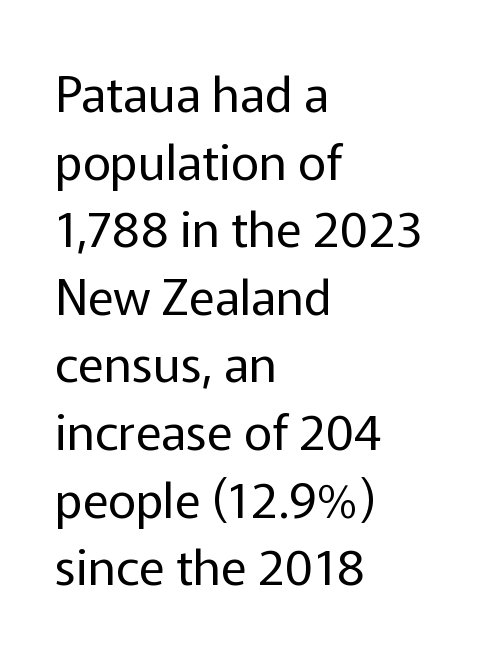
The image shows 49 px regular-weight sans-serif type, upright; set left-aligned, normal line spacing (1.38x), normal letter spacing, not underlined; low stroke contrast and a medium x-height.
